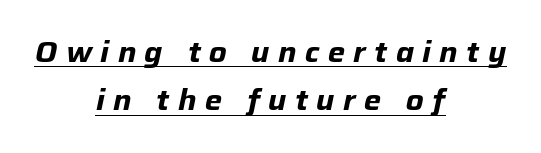
Short note: letters widely spaced. Spacing verdict: proportional, widths tailored to each character. Has an underline been added? It has. These lines are centered, leaving both edges ragged.
